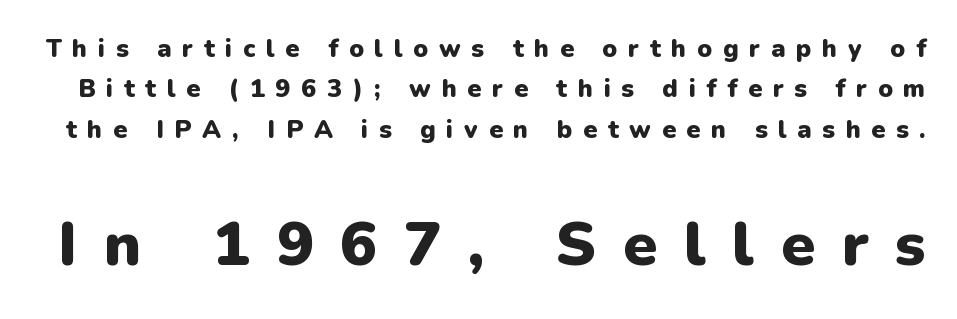
Type size steps up from the first block to the second. The specimen reads as upright at a glance. The text was rendered using a sans face with plain stroke endings. Check the space under the baseline: it is left empty.
